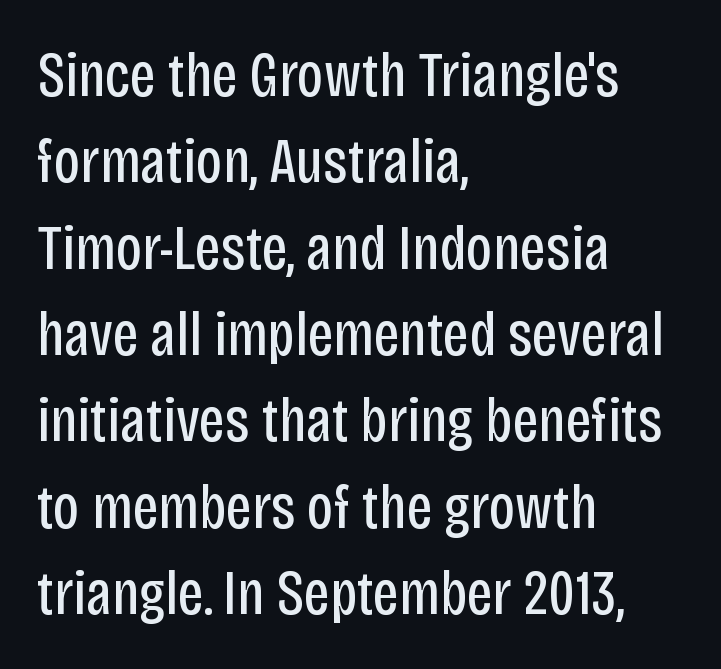
The image shows 63 px regular-weight, condensed sans-serif type, upright; set left-aligned, normal line spacing (1.37x), normal letter spacing, not underlined; low stroke contrast and a large x-height.
